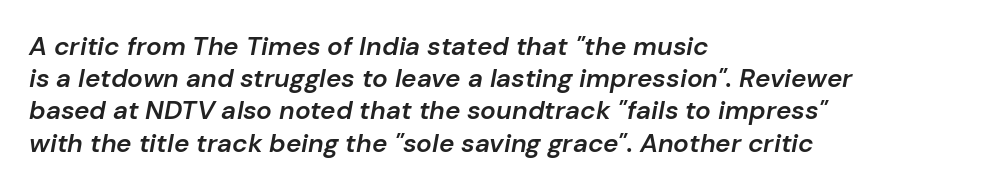
{"italic": "yes", "lean": "right", "slant_degrees": 10, "bold": "semi", "underline": "no", "align": "left", "line_spacing_ratio": 1.24, "letter_spacing": "normal", "letter_spacing_em": 0.0, "glyph_px": 26}
